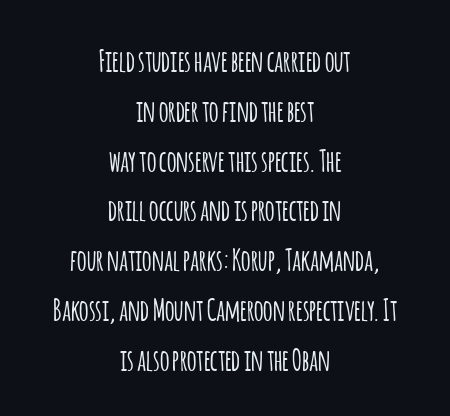
Q: Is the text italic (slanted)? A: No, it is upright.
Q: Is the typeface a serif or a sans-serif typeface? A: Sans-serif.
Q: Is the text underlined? A: No.
Q: How is the paragraph aligned? A: Centered.
Q: Is the spacing between letters normal or unusually wide? A: Normal.
Q: Is the spacing between lines tight, normal or loose? A: Normal.
Q: Width (condensed, normal, or wide)? A: Condensed.
Q: Stroke contrast? A: Low.
Q: x-height? A: Large.
Q: Monospaced? A: No.
